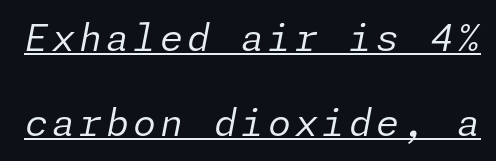
Q: Is the text bold? A: No.
Q: Is the text italic (slanted)? A: Yes, it leans right by about 11 degrees.
Q: Is the text underlined? A: Yes.
Q: Is the spacing between lines tight, normal or loose? A: Loose.
Q: Width (condensed, normal, or wide)? A: Normal.
Q: Stroke contrast? A: Low.
Q: x-height? A: Medium.
